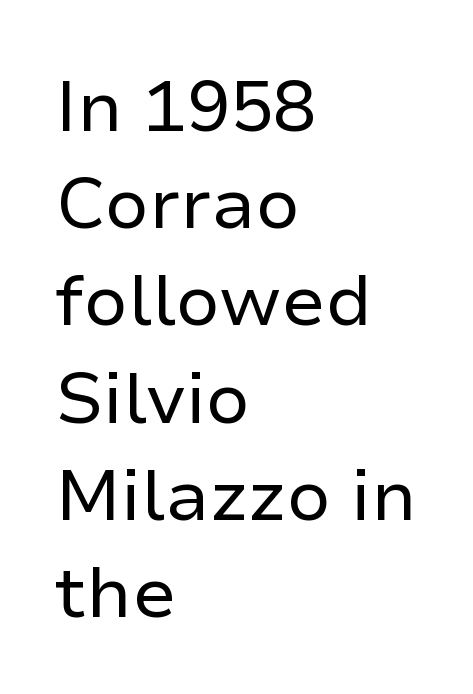
You could not count columns in this text — the font is proportionally spaced. If you measured baseline to baseline, you'd find a middling distance. Upright lettering throughout. Beneath every word, the page is bare. A quiet, ordinary-to-light weight characterises the typeface. Type style note: lacks serifs.
